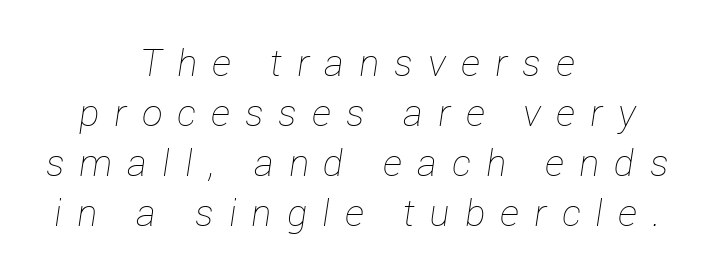
The lines sit at an ordinary, default distance from one another. Does the copy run flush right? No — it is centered line by line. Unbolded letterforms with no extra heft. The typography opts for an oblique posture over an upright one. Only glyphs here, with clear space below each row. You could not count columns in this text — the font is proportionally spaced.
